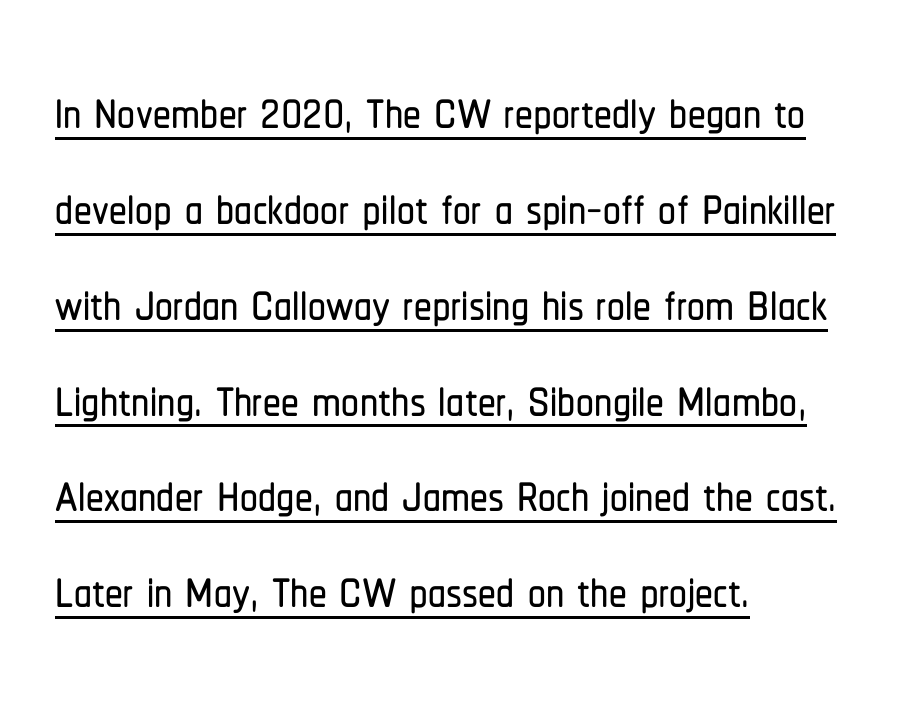
{"serif": "no", "italic": "no", "width": "condensed", "stroke_contrast": "low", "x_height": "medium", "monospaced": "no", "underline": "yes", "align": "left", "line_spacing": "normal", "line_spacing_ratio": 1.35, "letter_spacing": "normal", "letter_spacing_em": 0.0, "glyph_px": 71}
